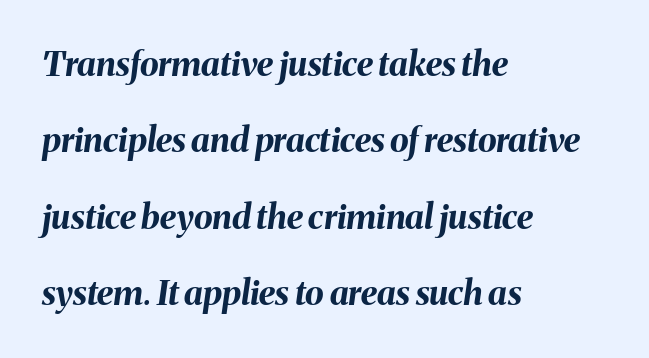
Glance below the letters and you will spot only blank space. Honestly, the rows look like they've been pulled way apart. This sample has the flowing, uneven cadence of proportional lettering. The strokes are fattened all the way to bold.
